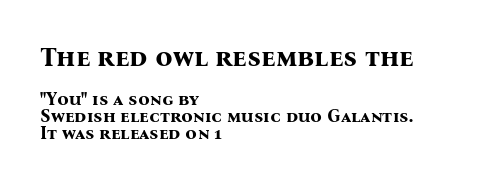
Q: Is the text bold? A: Yes.
Q: Is the text italic (slanted)? A: No, it is upright.
Q: Is the text underlined? A: No.
Q: How is the paragraph aligned? A: Left-aligned.
Q: Is the spacing between letters normal or unusually wide? A: Normal.
Q: Is the spacing between lines tight, normal or loose? A: Tight.
Q: Which block of text is set in a larger size, the first (top) or the second (bottom)? A: The first (top) one.
